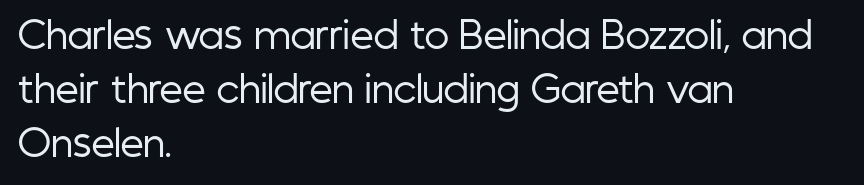
Q: Is the text bold? A: No.
Q: Is the text italic (slanted)? A: No, it is upright.
Q: Is the typeface a serif or a sans-serif typeface? A: Sans-serif.
Q: Is the text underlined? A: No.
Q: How is the paragraph aligned? A: Left-aligned.
Q: Is the spacing between letters normal or unusually wide? A: Normal.
Q: Is the spacing between lines tight, normal or loose? A: Normal.
Q: Width (condensed, normal, or wide)? A: Condensed.
Q: Stroke contrast? A: Low.
Q: x-height? A: Medium.
Q: Monospaced? A: No.
